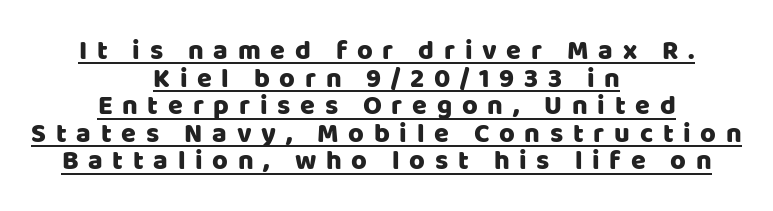
What decoration does the sample have? An underline. Vertical spacing — tight. Do the letters lean? They stand straight. Spacing between characters has been opened up far beyond the box default. Every row of glyphs is offset so its center matches the block's center.
